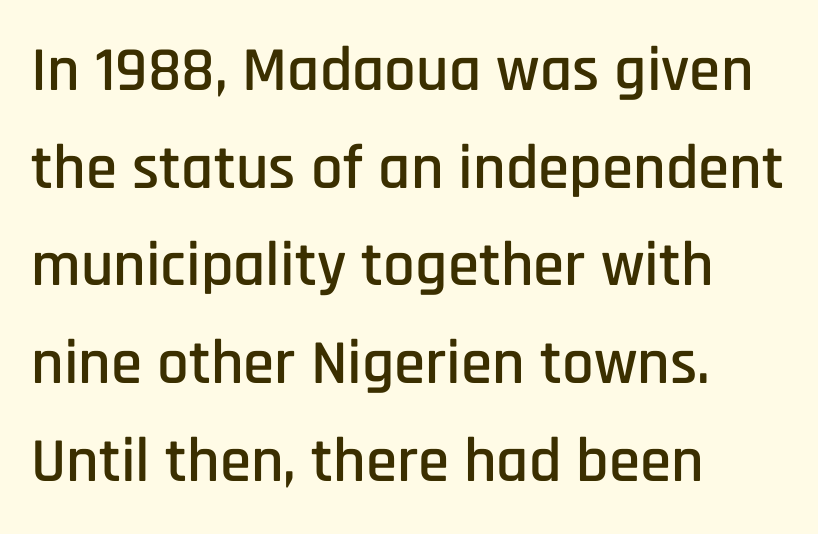
The image shows 63 px condensed sans-serif type, upright; set left-aligned, normal line spacing (1.55x), normal letter spacing, not underlined; low stroke contrast and a large x-height.
